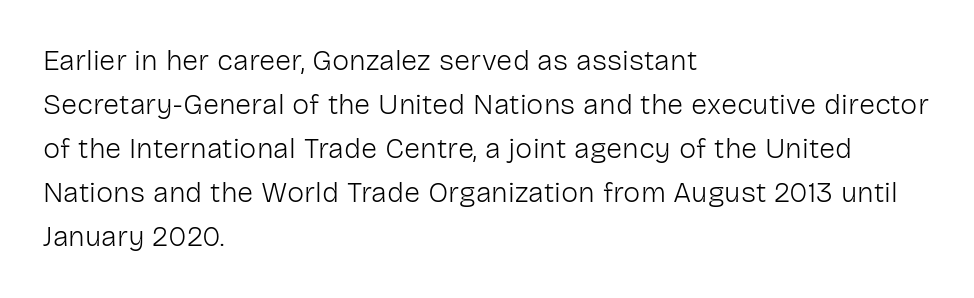
This sample has the flowing, uneven cadence of proportional lettering. Rule under the text: the space is simply empty. Unbolded letterforms with no extra heft. Whoever set this chose a conventional vertical rhythm. The rendering keeps characters at their native spacing. Do the letters lean? They stand straight.
